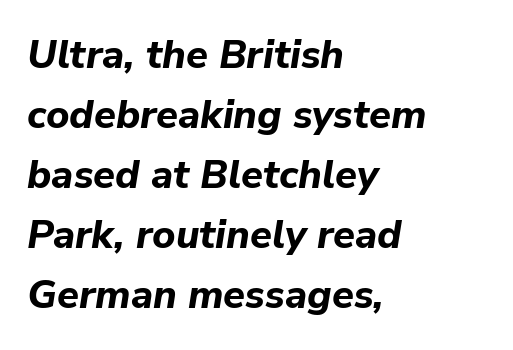
{"italic": "yes", "lean": "right", "slant_degrees": 9, "bold": "yes", "weight": "bold", "width": "normal", "stroke_contrast": "low", "x_height": "medium", "monospaced": "no", "underline": "no", "align": "left", "line_spacing": "normal", "line_spacing_ratio": 1.5, "letter_spacing": "normal", "letter_spacing_em": 0.0, "glyph_px": 40}
